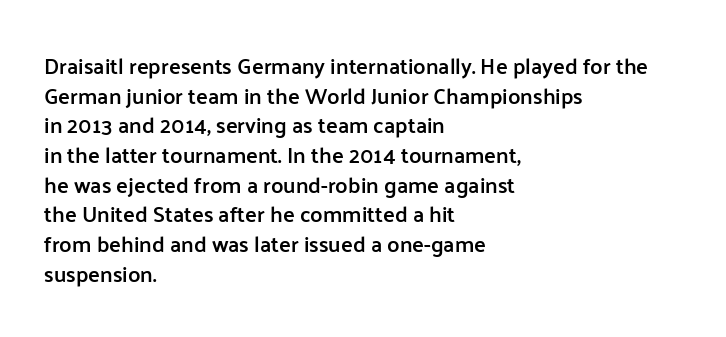
{"italic": "no", "bold": "semi", "underline": "no", "align": "left", "line_spacing": "normal", "line_spacing_ratio": 1.35, "letter_spacing": "normal", "letter_spacing_em": 0.0, "glyph_px": 22}
